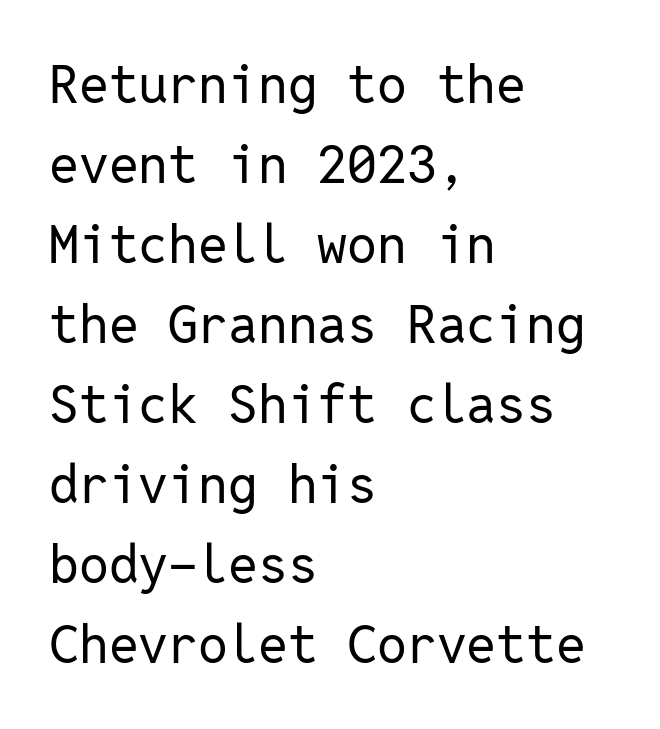
The image shows 53 px regular-weight sans-serif type, upright, monospaced; set left-aligned, normal line spacing (1.51x), normal letter spacing, not underlined; low stroke contrast and a medium x-height.
